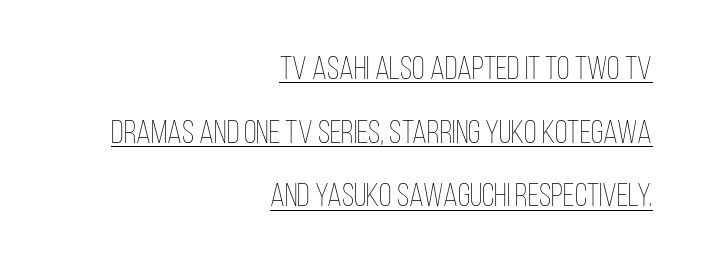
The image shows 33 px thin, condensed type, upright; set right-aligned, loose line spacing (1.93x), normal letter spacing, underlined; low stroke contrast and a large x-height.
